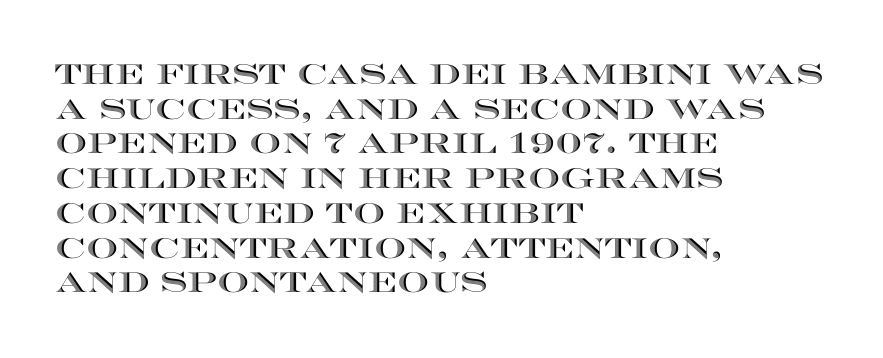
The gaps between neighbouring characters are ordinary and unremarkable. The face used here is proportionally spaced, like ordinary book or web type. Ascenders rise straight up at ninety degrees. Anything drawn beneath the words? Only blank space. Layout note: lines flush left.
